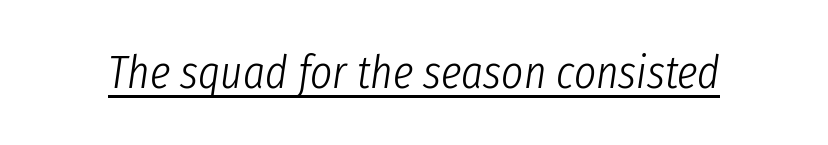
Q: Is the text bold? A: No.
Q: Is the text italic (slanted)? A: Yes, it leans right by about 8 degrees.
Q: Is the text underlined? A: Yes.
Q: Is the spacing between letters normal or unusually wide? A: Normal.
Q: Width (condensed, normal, or wide)? A: Condensed.
Q: Stroke contrast? A: Low.
Q: x-height? A: Medium.
Q: Monospaced? A: No.
